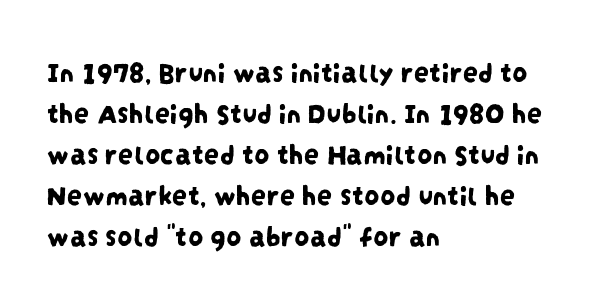
Q: Is the typeface a serif or a sans-serif typeface? A: Sans-serif.
Q: Is the text underlined? A: No.
Q: How is the paragraph aligned? A: Left-aligned.
Q: Is the spacing between letters normal or unusually wide? A: Normal.
Q: Is the spacing between lines tight, normal or loose? A: Normal.
Q: Width (condensed, normal, or wide)? A: Condensed.
Q: Stroke contrast? A: Low.
Q: x-height? A: Large.
Q: Monospaced? A: No.
